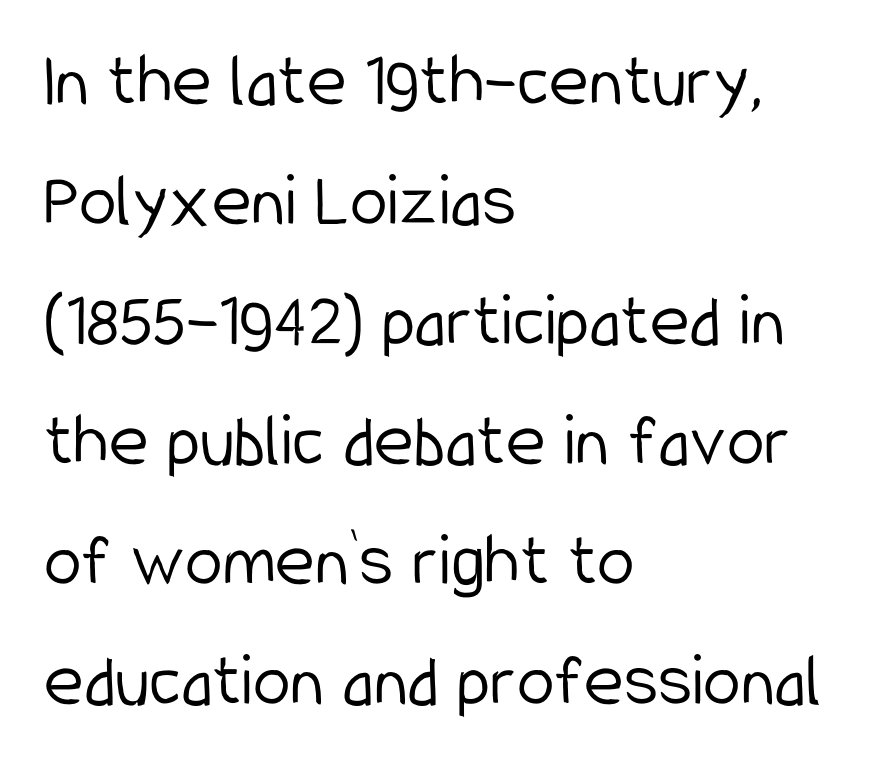
Q: Is the text bold? A: No.
Q: Is the text italic (slanted)? A: No, it is upright.
Q: Is the typeface a serif or a sans-serif typeface? A: Sans-serif.
Q: Is the text underlined? A: No.
Q: How is the paragraph aligned? A: Left-aligned.
Q: Is the spacing between letters normal or unusually wide? A: Normal.
Q: Is the spacing between lines tight, normal or loose? A: Normal.
Q: Width (condensed, normal, or wide)? A: Condensed.
Q: Stroke contrast? A: Low.
Q: x-height? A: Medium.
Q: Monospaced? A: No.
